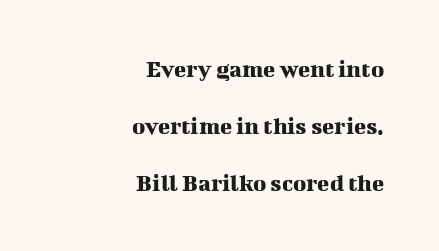
{"italic": "no", "underline": "no", "align": "right", "line_spacing": "loose", "line_spacing_ratio": 2.28, "letter_spacing": "normal", "letter_spacing_em": 0.0, "glyph_px": 25}
